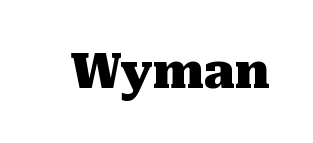
Q: Is the text bold? A: Yes.
Q: Is the text italic (slanted)? A: No, it is upright.
Q: Is the typeface a serif or a sans-serif typeface? A: Serif.
Q: Is the text underlined? A: No.
Q: Is the spacing between letters normal or unusually wide? A: Normal.
Q: Width (condensed, normal, or wide)? A: Normal.
Q: Stroke contrast? A: Medium.
Q: x-height? A: Medium.
Q: Monospaced? A: No.
